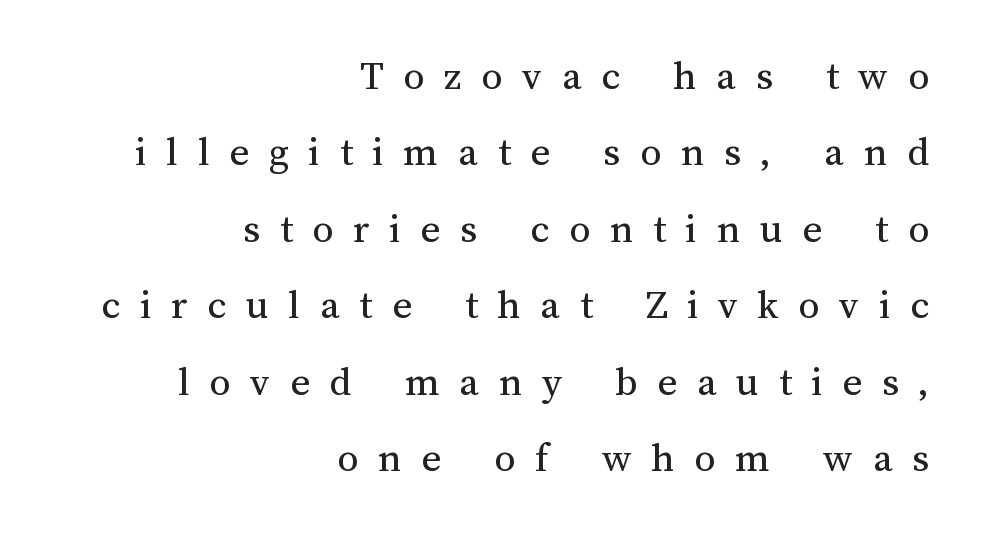
Q: Is the text bold? A: No.
Q: Is the text italic (slanted)? A: No, it is upright.
Q: Is the text underlined? A: No.
Q: How is the paragraph aligned? A: Right-aligned.
Q: Is the spacing between letters normal or unusually wide? A: Unusually wide.
Q: Width (condensed, normal, or wide)? A: Normal.
Q: Stroke contrast? A: Medium.
Q: x-height? A: Medium.
Q: Monospaced? A: No.
